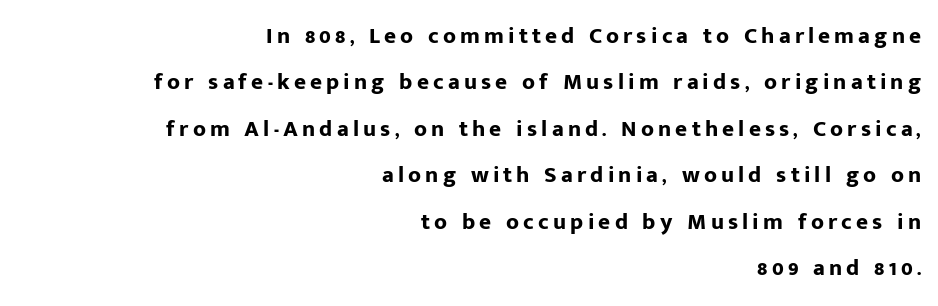
Q: Is the text bold? A: Yes.
Q: Is the text italic (slanted)? A: No, it is upright.
Q: Is the text underlined? A: No.
Q: How is the paragraph aligned? A: Right-aligned.
Q: Is the spacing between lines tight, normal or loose? A: Loose.
